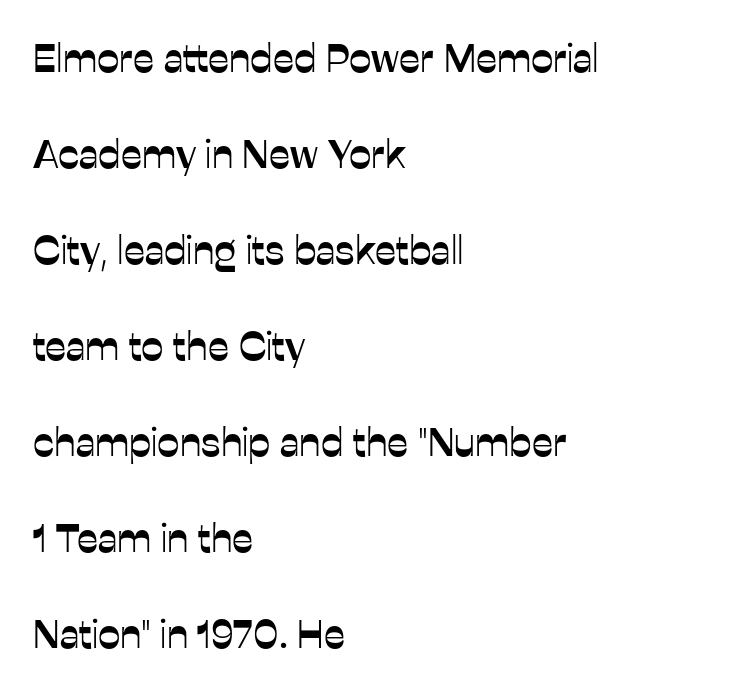
Q: Is the text italic (slanted)? A: No, it is upright.
Q: Is the typeface a serif or a sans-serif typeface? A: Sans-serif.
Q: Is the text underlined? A: No.
Q: How is the paragraph aligned? A: Left-aligned.
Q: Is the spacing between letters normal or unusually wide? A: Normal.
Q: Is the spacing between lines tight, normal or loose? A: Loose.
Q: Width (condensed, normal, or wide)? A: Normal.
Q: Stroke contrast? A: Low.
Q: x-height? A: Medium.
Q: Monospaced? A: No.
